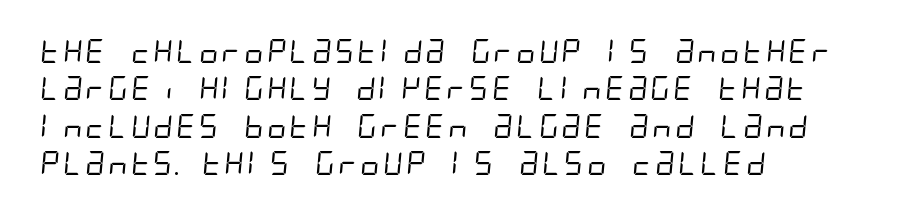
{"bold": "no", "underline": "no", "align": "left", "line_spacing": "normal", "line_spacing_ratio": 1.56, "letter_spacing": "normal", "letter_spacing_em": 0.0, "glyph_px": 24}
